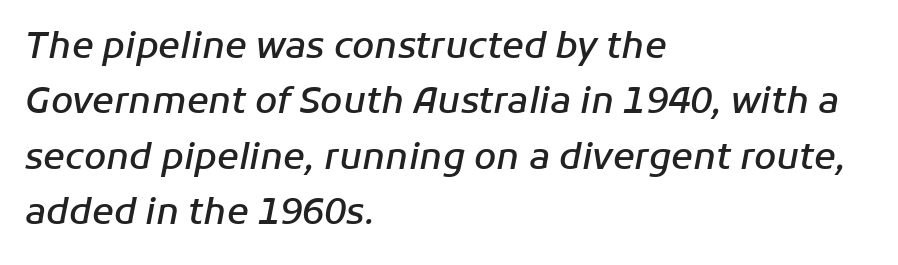
{"italic": "yes", "lean": "right", "slant_degrees": 11, "bold": "semi", "weight": "semibold", "width": "normal", "stroke_contrast": "low", "x_height": "medium", "monospaced": "no", "underline": "no", "align": "left", "line_spacing": "normal", "line_spacing_ratio": 1.54, "letter_spacing": "normal", "letter_spacing_em": 0.0, "glyph_px": 36}
